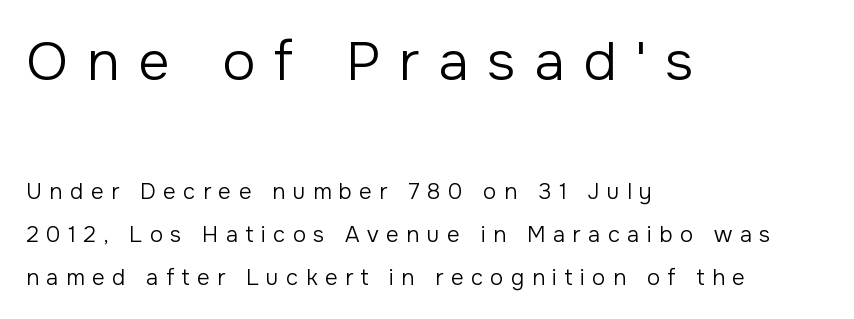
Q: Is the text bold? A: No.
Q: Is the text italic (slanted)? A: No, it is upright.
Q: Is the typeface a serif or a sans-serif typeface? A: Sans-serif.
Q: Is the text underlined? A: No.
Q: How is the paragraph aligned? A: Left-aligned.
Q: Is the spacing between letters normal or unusually wide? A: Unusually wide.
Q: Is the spacing between lines tight, normal or loose? A: Loose.
Q: Which block of text is set in a larger size, the first (top) or the second (bottom)? A: The first (top) one.
Q: Width (condensed, normal, or wide)? A: Normal.
Q: Stroke contrast? A: Low.
Q: x-height? A: Medium.
Q: Monospaced? A: No.
